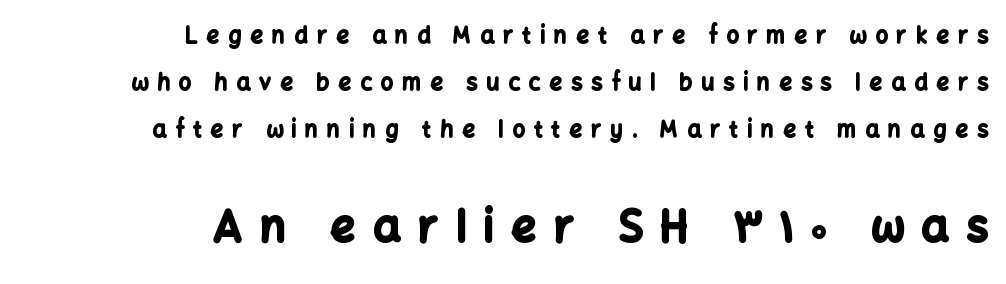
Q: Is the text bold? A: Yes.
Q: Is the text italic (slanted)? A: No, it is upright.
Q: Is the typeface a serif or a sans-serif typeface? A: Sans-serif.
Q: Is the text underlined? A: No.
Q: How is the paragraph aligned? A: Right-aligned.
Q: Is the spacing between letters normal or unusually wide? A: Unusually wide.
Q: Is the spacing between lines tight, normal or loose? A: Loose.
Q: Which block of text is set in a larger size, the first (top) or the second (bottom)? A: The second (bottom) one.
Q: Width (condensed, normal, or wide)? A: Normal.
Q: Stroke contrast? A: Low.
Q: x-height? A: Medium.
Q: Monospaced? A: No.
